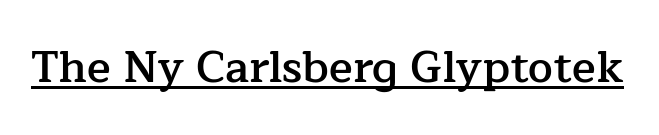
Q: Is the text bold? A: Semi-bold.
Q: Is the text italic (slanted)? A: No, it is upright.
Q: Is the typeface a serif or a sans-serif typeface? A: Serif.
Q: Is the text underlined? A: Yes.
Q: Is the spacing between letters normal or unusually wide? A: Normal.
Q: Width (condensed, normal, or wide)? A: Normal.
Q: Stroke contrast? A: Low.
Q: x-height? A: Medium.
Q: Monospaced? A: No.
